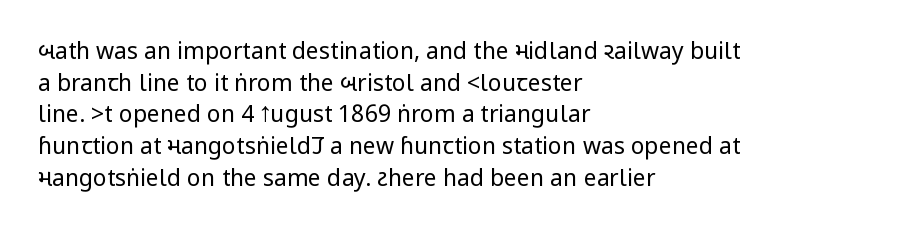
{"italic": "no", "bold": "no", "underline": "no", "align": "left", "line_spacing": "normal", "line_spacing_ratio": 1.38, "letter_spacing": "normal", "letter_spacing_em": 0.0, "glyph_px": 23}
